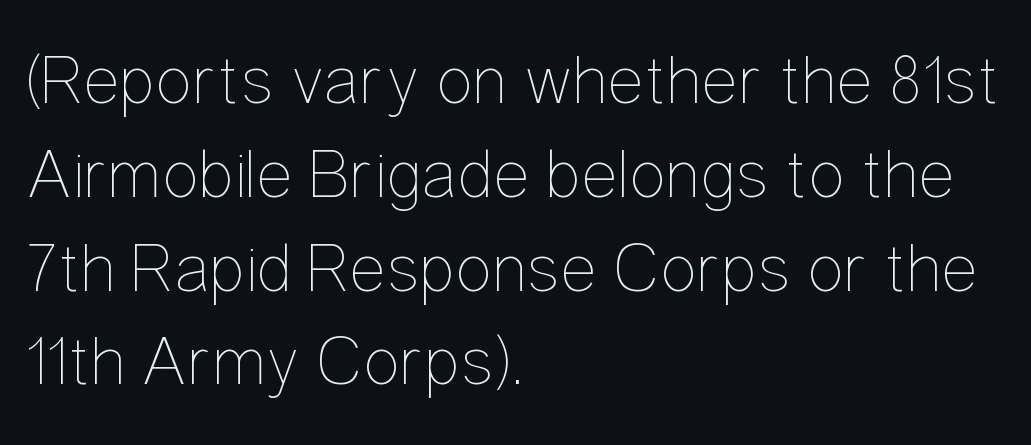
Which margin do the lines hug? The left one — the right edge is uneven. Caption: face not bold, strokes unweighted. Looks like regular typesetting: each glyph gets only the width it needs. Vertical strokes here are truly vertical. Inter-character spacing is left at the font's built-in metrics. How would I describe the line gaps? Plain and ordinary.
